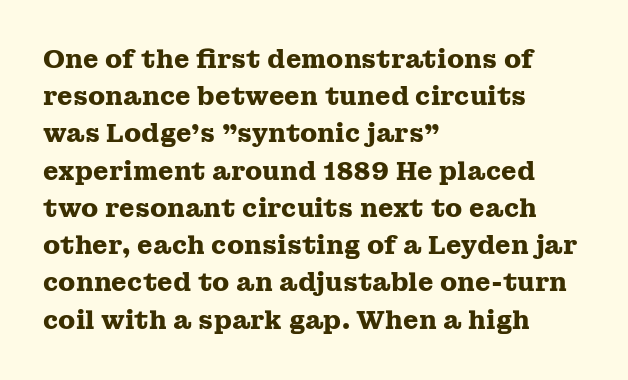
Italic: no, the glyphs are upright roman. Weight: bold. A typesetter would call this zero additional tracking. Does the copy run flush right? No — it runs flush left. In terms of leading, this rendering sits right in the middle. Quick note: underline off.
